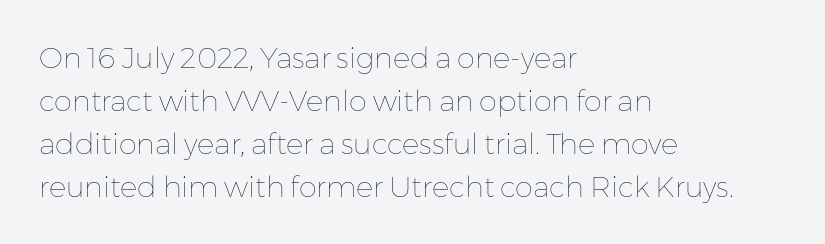
{"italic": "no", "bold": "no", "weight": "thin", "width": "normal", "stroke_contrast": "low", "x_height": "medium", "monospaced": "no", "underline": "no", "align": "left", "line_spacing": "normal", "line_spacing_ratio": 1.48, "letter_spacing": "normal", "letter_spacing_em": 0.0, "glyph_px": 29}
